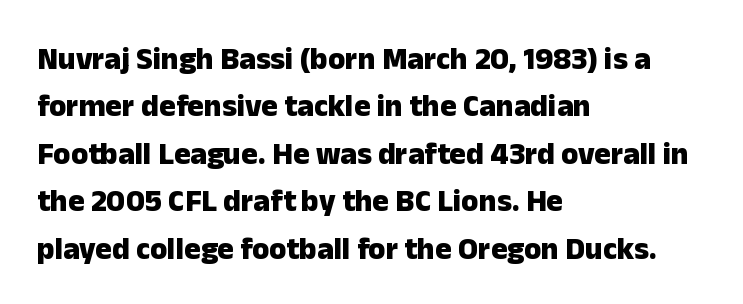
Q: Is the text bold? A: Yes.
Q: Is the text italic (slanted)? A: No, it is upright.
Q: Is the typeface a serif or a sans-serif typeface? A: Sans-serif.
Q: Is the text underlined? A: No.
Q: How is the paragraph aligned? A: Left-aligned.
Q: Is the spacing between letters normal or unusually wide? A: Normal.
Q: Is the spacing between lines tight, normal or loose? A: Normal.
Q: Width (condensed, normal, or wide)? A: Normal.
Q: Stroke contrast? A: Low.
Q: x-height? A: Medium.
Q: Monospaced? A: No.
